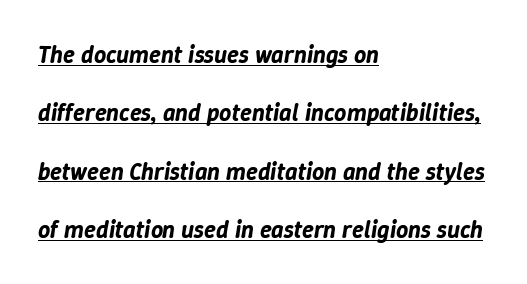
The image shows 24 px text type, italic (leaning right); set left-aligned, loose line spacing (2.43x), normal letter spacing, underlined.
